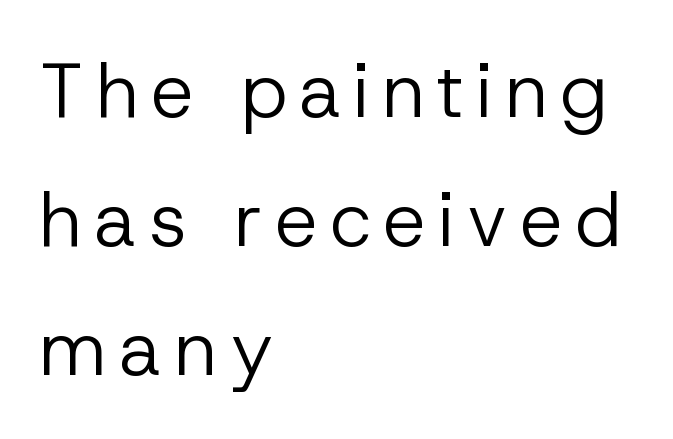
Is this a fixed-width face? No — the glyphs have proportional, varying widths. Heft: none added — not bold. Plain, unruled lines of type. Honestly, the row spacing looks completely unremarkable.
